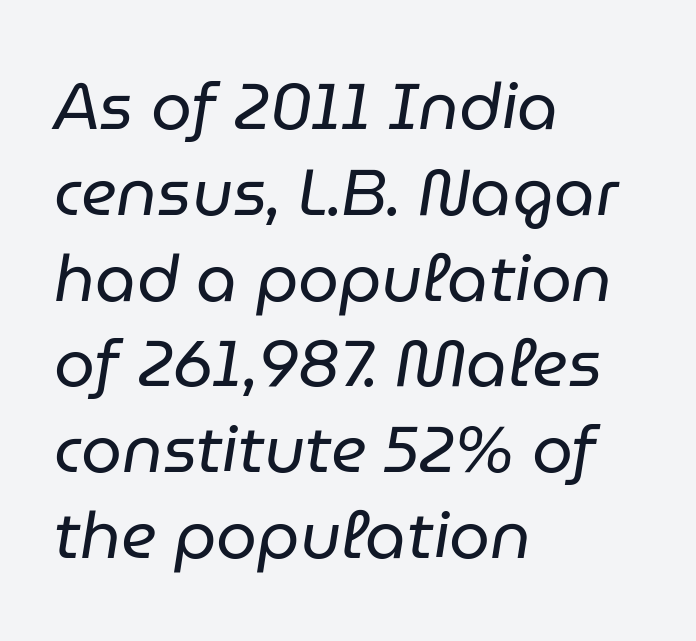
Q: Is the text bold? A: No.
Q: Is the text italic (slanted)? A: Yes, it leans right by about 9 degrees.
Q: Is the text underlined? A: No.
Q: How is the paragraph aligned? A: Left-aligned.
Q: Is the spacing between letters normal or unusually wide? A: Normal.
Q: Is the spacing between lines tight, normal or loose? A: Normal.
Q: Width (condensed, normal, or wide)? A: Normal.
Q: Stroke contrast? A: Low.
Q: x-height? A: Medium.
Q: Monospaced? A: No.
